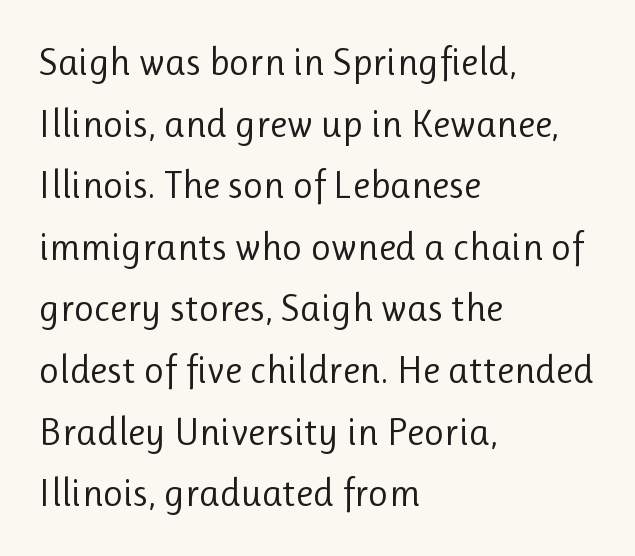
The image shows 39 px regular-weight sans-serif type, upright; set left-aligned, normal line spacing (1.58x), normal letter spacing, not underlined; low stroke contrast and a medium x-height.
